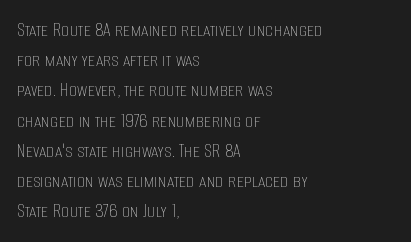
The image shows 21 px text type, upright; set left-aligned, normal line spacing (1.44x), normal letter spacing, not underlined.
